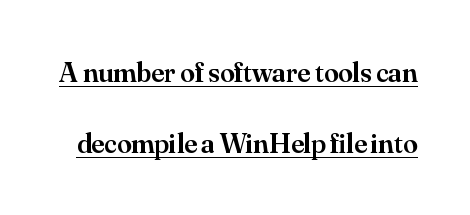
Q: Is the text bold? A: Semi-bold.
Q: Is the text italic (slanted)? A: No, it is upright.
Q: Is the typeface a serif or a sans-serif typeface? A: Serif.
Q: Is the text underlined? A: Yes.
Q: Is the spacing between letters normal or unusually wide? A: Normal.
Q: Is the spacing between lines tight, normal or loose? A: Loose.
Q: Width (condensed, normal, or wide)? A: Normal.
Q: Stroke contrast? A: Medium.
Q: x-height? A: Small.
Q: Monospaced? A: No.
